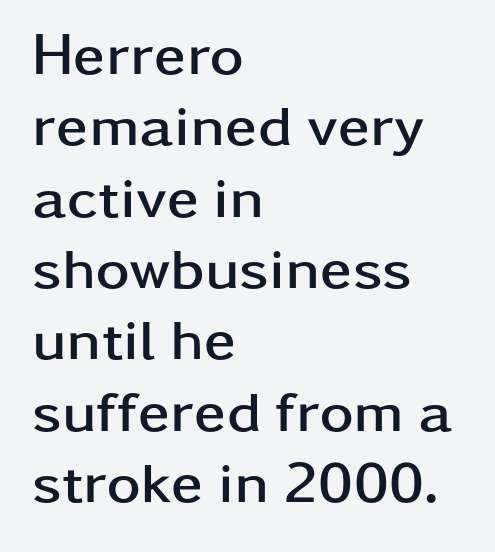
The image shows 58 px semibold, wide sans-serif type, upright; set left-aligned, line spacing 1.23x, normal letter spacing, not underlined; low stroke contrast and a medium x-height.
